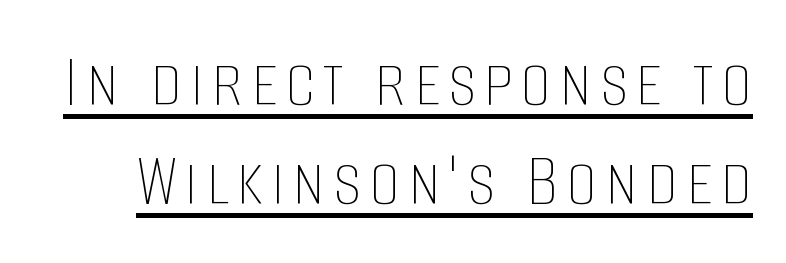
Q: Is the text bold? A: No.
Q: Is the text italic (slanted)? A: No, it is upright.
Q: Is the text underlined? A: Yes.
Q: Is the spacing between lines tight, normal or loose? A: Normal.
Q: Width (condensed, normal, or wide)? A: Condensed.
Q: Stroke contrast? A: Low.
Q: x-height? A: Large.
Q: Monospaced? A: No.
